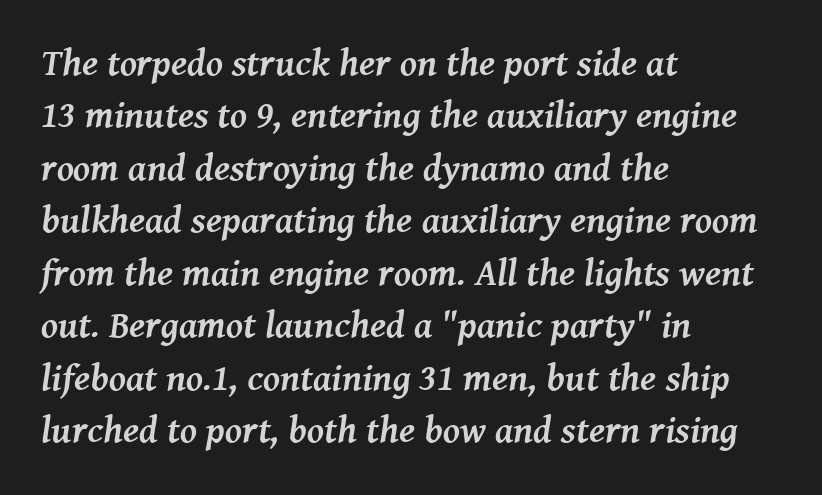
The image shows 38 px semibold serif type, italic (leaning right); set left-aligned, normal line spacing (1.38x), normal letter spacing, not underlined; medium stroke contrast and a medium x-height.
